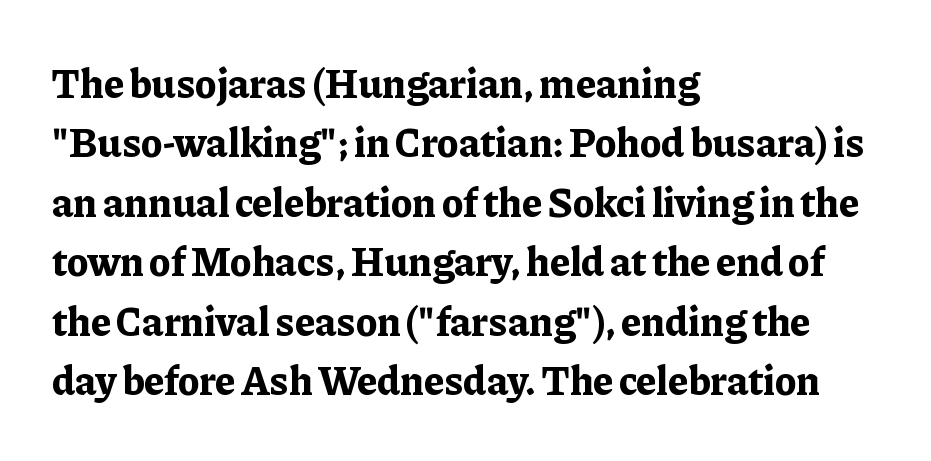
The image shows 41 px bold serif type, upright; set left-aligned, normal line spacing (1.45x), normal letter spacing, not underlined; low stroke contrast and a medium x-height.
